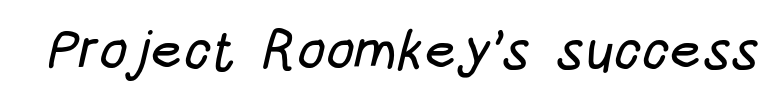
The image shows 56 px condensed sans-serif type; set normal letter spacing, not underlined; low stroke contrast and a large x-height.
